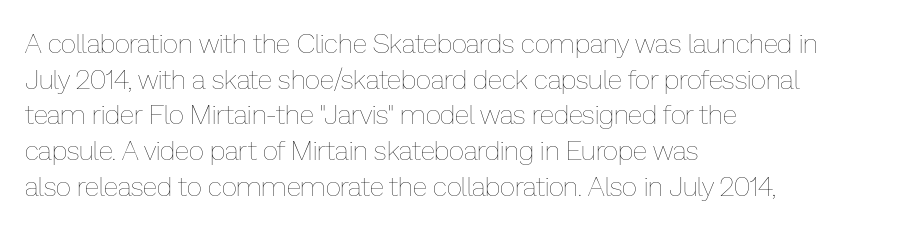
Notice how descenders clear the ascenders below comfortably — that's standard leading. Rule under the text: the space is simply empty. This rendering uses left alignment, leaving the right contour irregular. The type sits square on the baseline with zero lean. The font sits on the lighter half of the weight spectrum, regular included. The gaps between neighbouring characters are ordinary and unremarkable.
